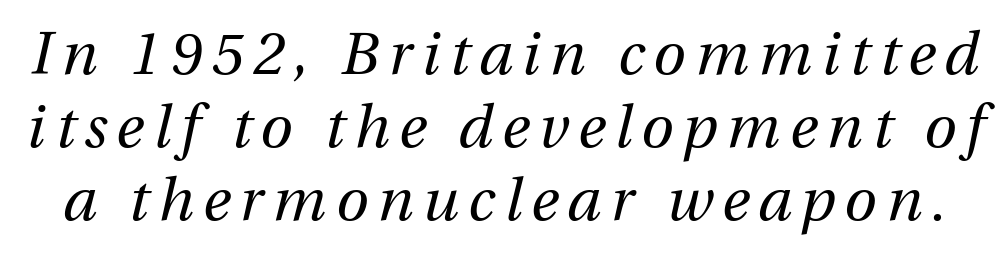
The weight would be labelled regular, book, light, or lighter still. The face used here is proportionally spaced, like ordinary book or web type. When letters slant like this, we call the style italic. The passage shown is not underscored anywhere.
